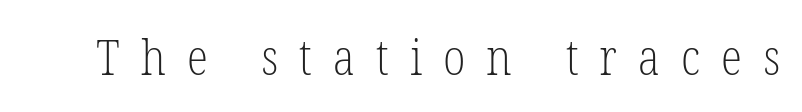
The image shows 49 px light, condensed serif type, upright; set unusually wide letter spacing (+0.43 em), not underlined; low stroke contrast and a medium x-height.
